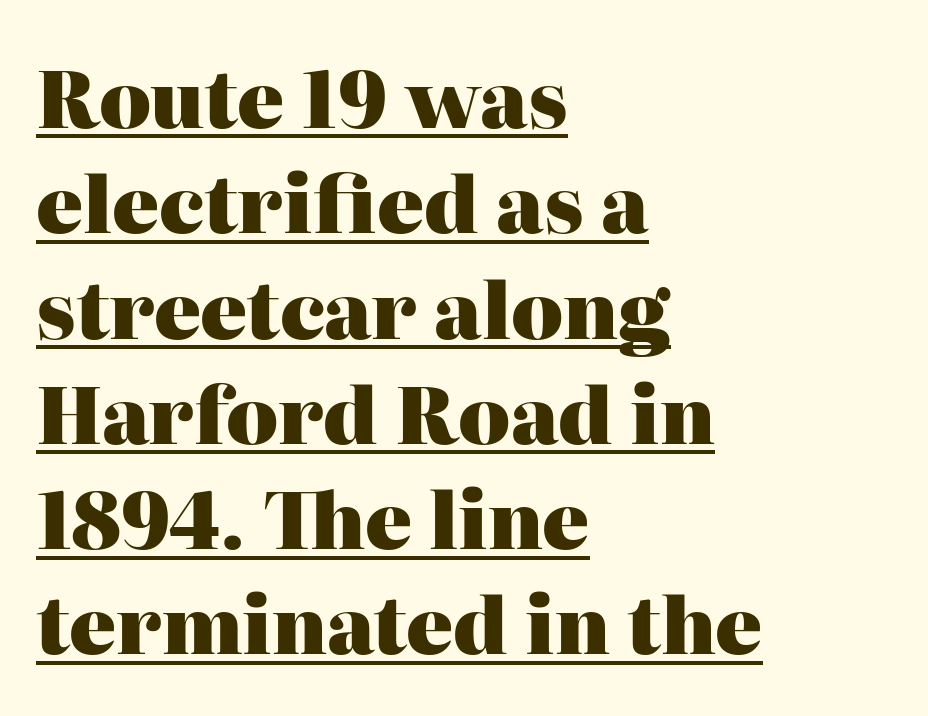
Q: Is the text bold? A: Yes.
Q: Is the text italic (slanted)? A: No, it is upright.
Q: Is the typeface a serif or a sans-serif typeface? A: Serif.
Q: Is the text underlined? A: Yes.
Q: How is the paragraph aligned? A: Left-aligned.
Q: Is the spacing between letters normal or unusually wide? A: Normal.
Q: Is the spacing between lines tight, normal or loose? A: Normal.
Q: Width (condensed, normal, or wide)? A: Normal.
Q: Stroke contrast? A: High.
Q: x-height? A: Medium.
Q: Monospaced? A: No.
